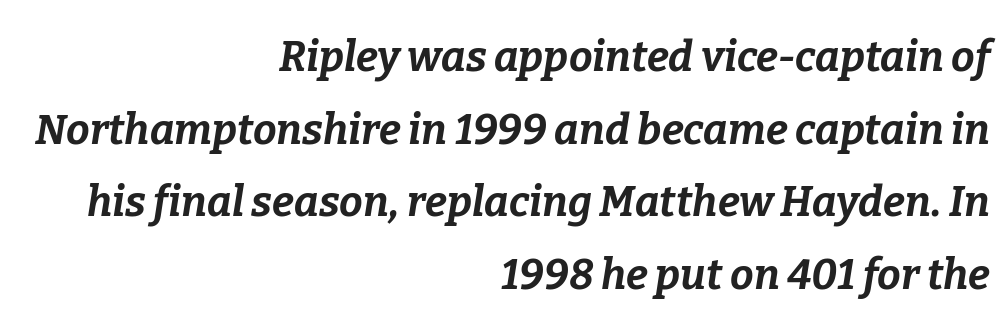
Is the type bold? Yes — the strokes are clearly thick and heavy. Italic? Definitely — the glyphs are oblique. The space beneath each line is pristine and unruled. Default kerning and tracking; the words read as compact shapes. The letters advance in unequal steps, a hallmark of proportional type.
